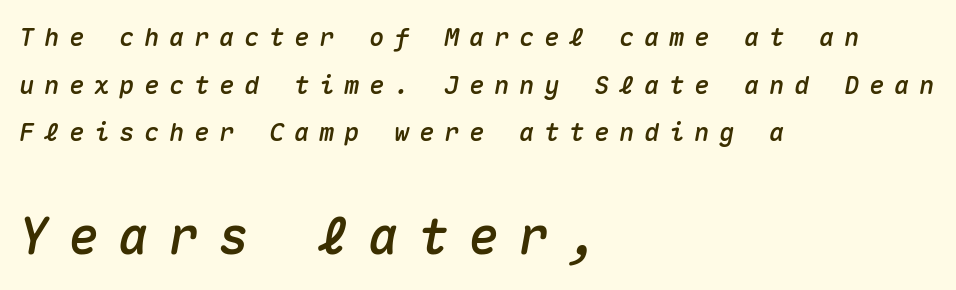
{"italic": "yes", "lean": "right", "slant_degrees": 10, "width": "normal", "stroke_contrast": "medium", "x_height": "medium", "monospaced": "yes", "underline": "no", "align": "left", "line_spacing": "loose", "line_spacing_ratio": 1.91, "letter_spacing": "wide", "letter_spacing_em": 0.4, "larger_block": "second", "size_ratio": 2.0, "glyph_px": 50}
